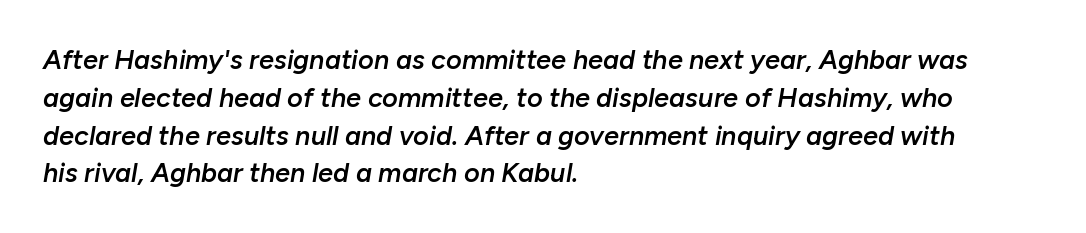
{"italic": "yes", "lean": "right", "slant_degrees": 10, "bold": "semi", "underline": "no", "align": "left", "line_spacing": "normal", "line_spacing_ratio": 1.4, "letter_spacing": "normal", "letter_spacing_em": 0.0, "glyph_px": 27}
